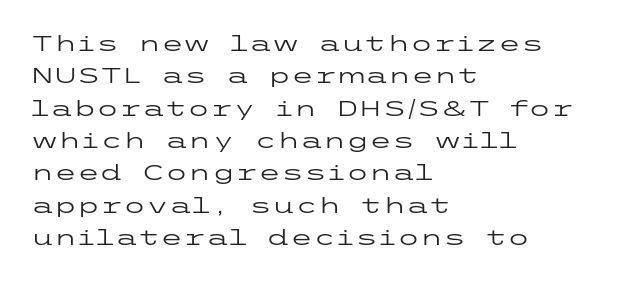
Words float on clear page, feet unadorned. Letters have the restrained weight of plain body copy at most. Horizontal alignment here is leftward, the default for most running prose. Whoever set this chose a conventional vertical rhythm. This sample uses an upright cut, with every glyph sitting square on the baseline.
